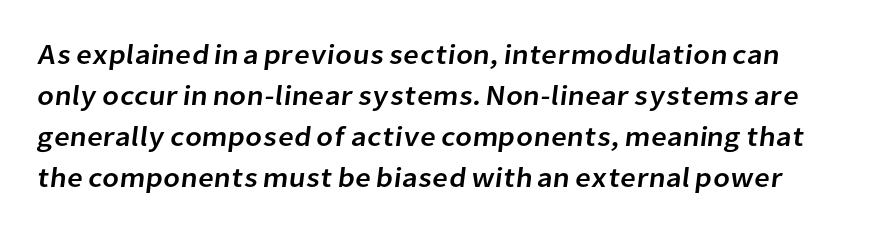
The image shows 28 px sans-serif type; set normal line spacing (1.46x), normal letter spacing, not underlined; low stroke contrast and a medium x-height.
